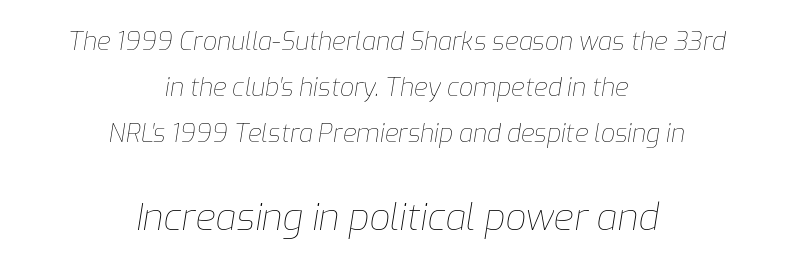
{"italic": "yes", "lean": "right", "slant_degrees": 9, "bold": "no", "weight": "thin", "width": "normal", "stroke_contrast": "low", "x_height": "medium", "monospaced": "no", "underline": "no", "align": "center", "line_spacing_ratio": 1.84, "letter_spacing": "normal", "letter_spacing_em": 0.0, "larger_block": "second", "size_ratio": 1.48, "glyph_px": 37}
